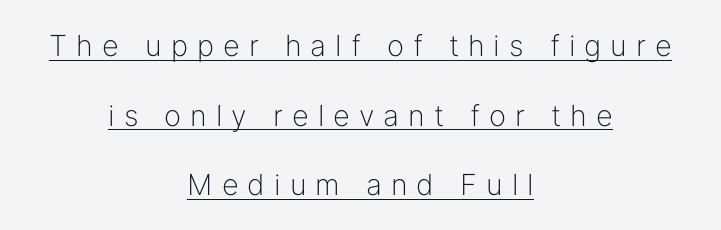
Words appear elongated and porous because spacing is wide. Is there an underline? Yes — a line sits under the letters. The text block is weighted toward neither margin, spreading evenly from the middle. Grotesque or geometric, the face here clearly has no serifs. Note the varied advance widths — an 'i' is clearly narrower than an 'm'.
